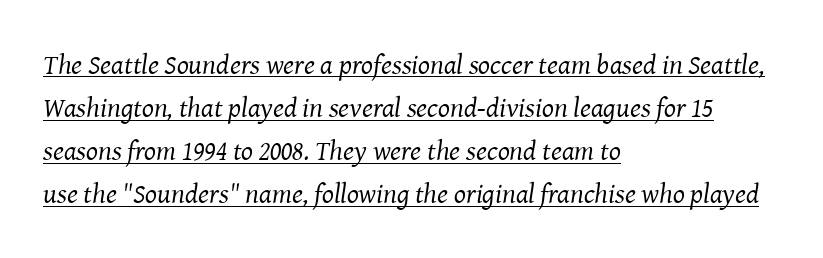
Look at the bottom of the vertical strokes: they flare into serifs here. Proportional: the letters do not fall into vertical columns. There is no visible air inserted between adjacent glyphs. This is not heavy type; no bold has been used. Line starts are locked; line ends wander. The specimen reads as italic at a glance.
